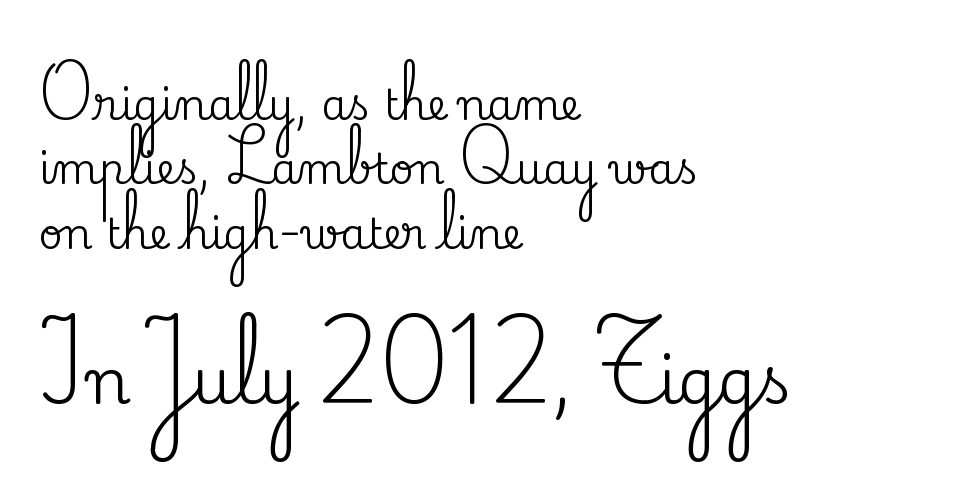
{"serif": "yes", "italic": "no", "width": "normal", "stroke_contrast": "medium", "x_height": "small", "monospaced": "no", "underline": "no", "align": "left", "line_spacing": "normal", "line_spacing_ratio": 1.53, "letter_spacing": "normal", "letter_spacing_em": 0.0, "larger_block": "second", "size_ratio": 1.5, "glyph_px": 63}
